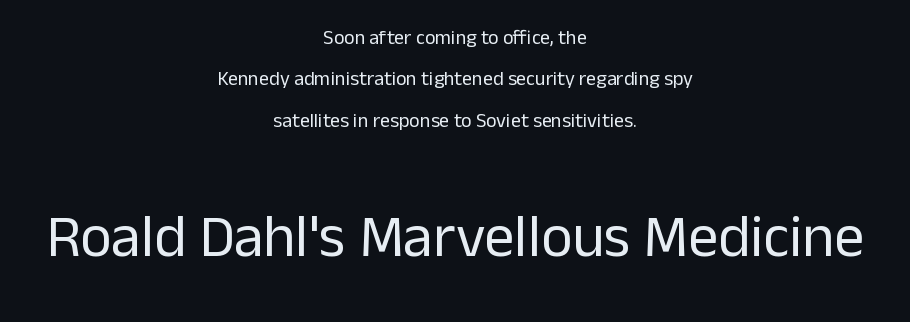
The image shows 60 px regular-weight sans-serif type, upright; set centered, loose line spacing (2.07x), normal letter spacing, not underlined; the second (bottom) block is 3.0x larger; low stroke contrast and a medium x-height.
